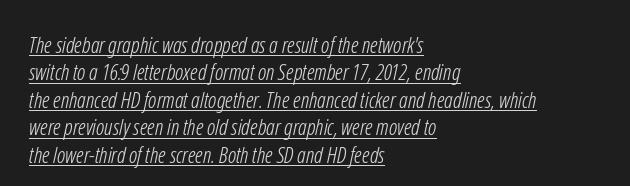
Q: Is the text bold? A: No.
Q: Is the text underlined? A: Yes.
Q: How is the paragraph aligned? A: Left-aligned.
Q: Is the spacing between letters normal or unusually wide? A: Normal.
Q: Is the spacing between lines tight, normal or loose? A: Normal.
